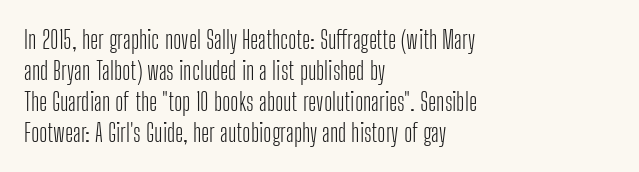
A light-to-regular cut is what we see here. Clear beneath every line of the passage. Vertical strokes here are truly vertical. The passage shown has conventional tracking throughout. Leftover space on each line is placed entirely after the last word.
